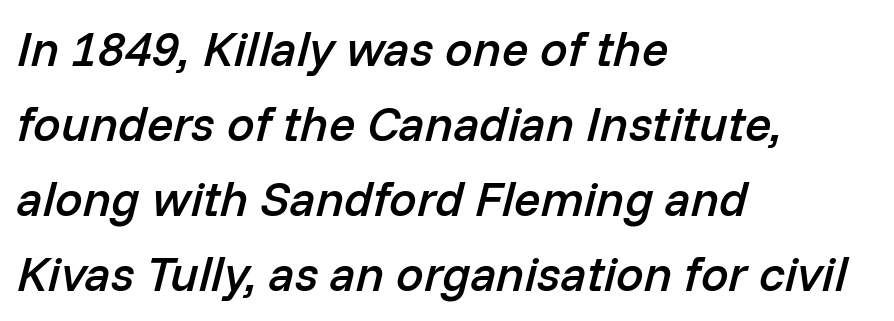
All the whitespace from short lines collects on the right. Underlining? Definitely not there. What stands out about the letter spacing? Nothing — it is the standard amount. Leading: standard.
